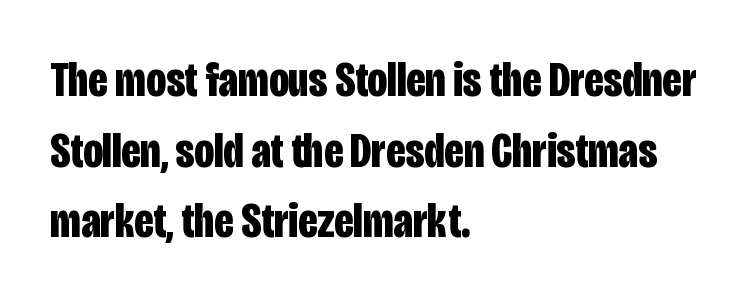
The image shows 49 px bold, condensed sans-serif type, upright; set left-aligned, normal line spacing (1.44x), normal letter spacing, not underlined; low stroke contrast and a large x-height.
